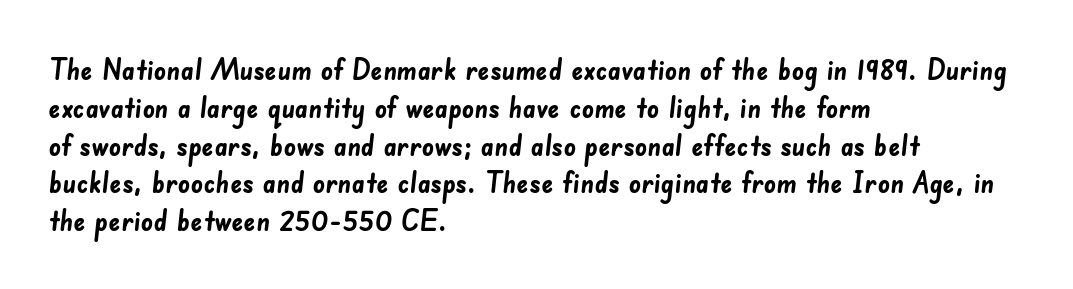
The image shows 30 px semibold sans-serif type; set left-aligned, normal line spacing (1.26x), normal letter spacing, not underlined; low stroke contrast and a small x-height.
